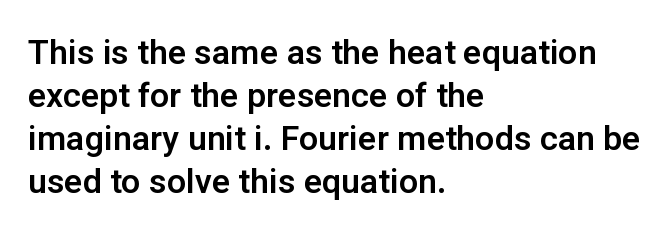
Q: Is the text italic (slanted)? A: No, it is upright.
Q: Is the typeface a serif or a sans-serif typeface? A: Sans-serif.
Q: Is the text underlined? A: No.
Q: How is the paragraph aligned? A: Left-aligned.
Q: Is the spacing between letters normal or unusually wide? A: Normal.
Q: Is the spacing between lines tight, normal or loose? A: Normal.
Q: Width (condensed, normal, or wide)? A: Normal.
Q: Stroke contrast? A: Low.
Q: x-height? A: Medium.
Q: Monospaced? A: No.
